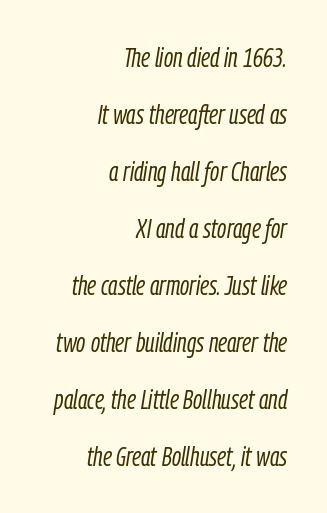
The image shows 27 px text type, italic (leaning right); set right-aligned, loose line spacing (2.11x), normal letter spacing, not underlined.
